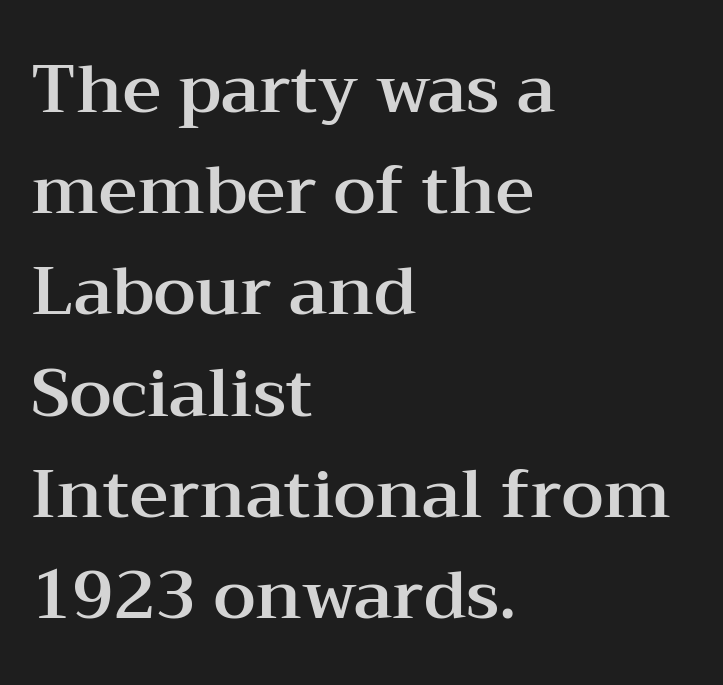
The image shows 67 px wide serif type, upright; set left-aligned, normal line spacing (1.51x), normal letter spacing, not underlined; medium stroke contrast and a medium x-height.
